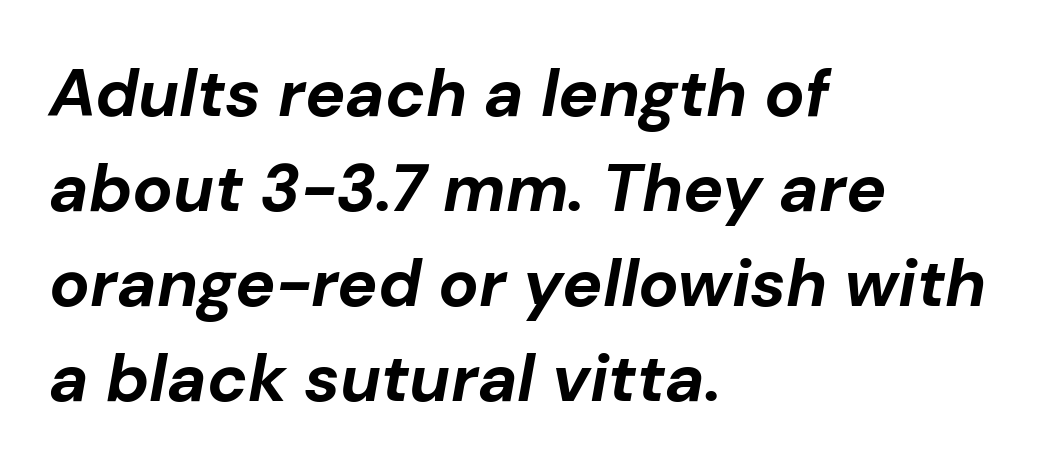
A typesetter would call this proportional, since set widths differ per character. Check under the words: just untouched page. The ragged edge is on the right, which tells us the setting is flush left. Quick note: interline space is typical. Short note: letters normally spaced. Posture: slanted.
